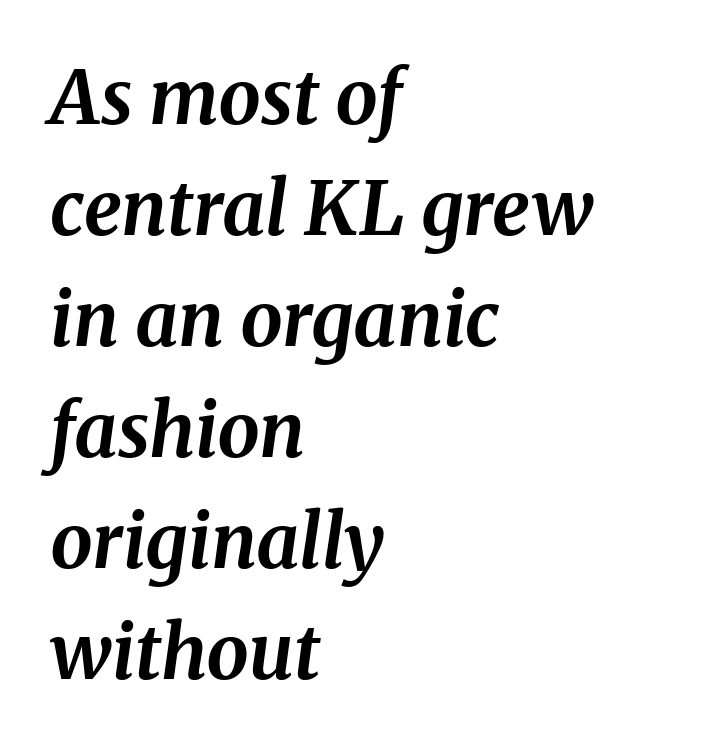
{"serif": "yes", "italic": "yes", "lean": "right", "slant_degrees": 8, "bold": "yes", "weight": "bold", "width": "normal", "stroke_contrast": "medium", "x_height": "medium", "monospaced": "no", "underline": "no", "align": "left", "line_spacing": "normal", "line_spacing_ratio": 1.48, "letter_spacing": "normal", "letter_spacing_em": 0.0, "glyph_px": 75}
